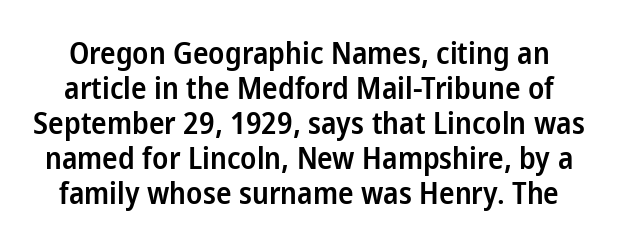
{"serif": "no", "italic": "no", "bold": "semi", "weight": "semibold", "width": "condensed", "stroke_contrast": "low", "x_height": "medium", "monospaced": "no", "underline": "no", "line_spacing": "tight", "line_spacing_ratio": 1.13, "letter_spacing": "normal", "letter_spacing_em": 0.0, "glyph_px": 31}
